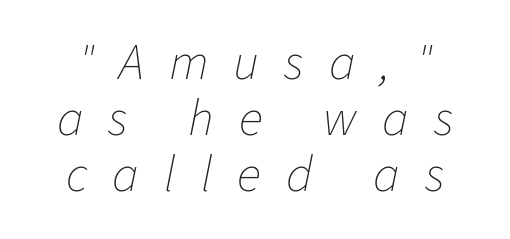
{"italic": "yes", "lean": "right", "slant_degrees": 11, "bold": "no", "weight": "thin", "width": "normal", "stroke_contrast": "low", "x_height": "medium", "monospaced": "no", "underline": "no", "align": "center", "line_spacing": "tight", "line_spacing_ratio": 1.1, "letter_spacing": "wide", "letter_spacing_em": 0.49, "glyph_px": 51}
